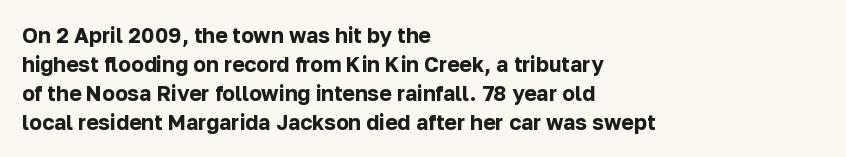
The lines are quadded left. These lines keep a tight, regular rhythm from letter to letter. The gap between lines stays unmarked. It's the straight-up-and-down kind of type. The rendering uses a moderate line-height, typical for paragraphs. Pretty heavy lettering here — definitely bold.
